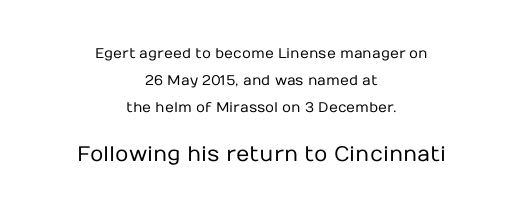
Q: Is the text bold? A: No.
Q: Is the text italic (slanted)? A: No, it is upright.
Q: Is the text underlined? A: No.
Q: How is the paragraph aligned? A: Centered.
Q: Is the spacing between letters normal or unusually wide? A: Normal.
Q: Is the spacing between lines tight, normal or loose? A: Loose.
Q: Which block of text is set in a larger size, the first (top) or the second (bottom)? A: The second (bottom) one.
